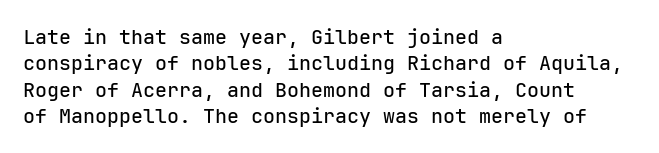
{"italic": "no", "underline": "no", "align": "left", "line_spacing": "normal", "line_spacing_ratio": 1.32, "letter_spacing": "normal", "letter_spacing_em": 0.0, "glyph_px": 20}
